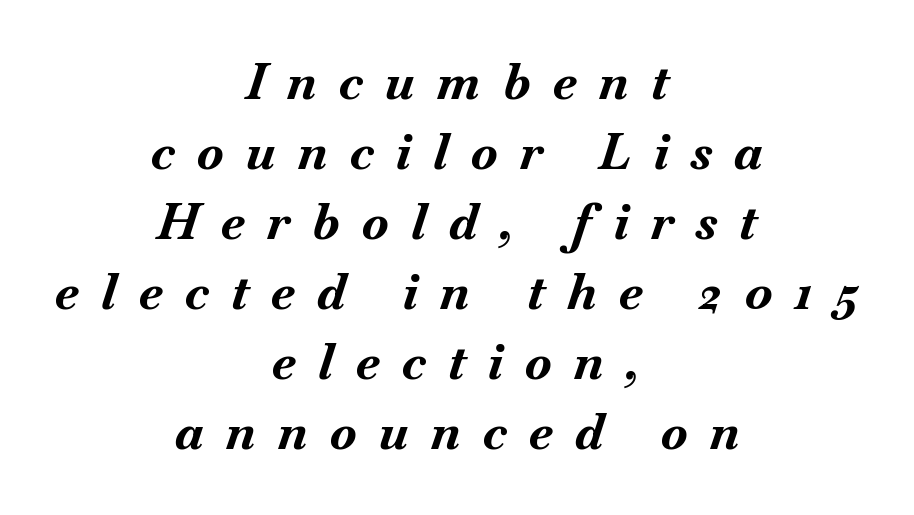
Q: Is the text bold? A: Yes.
Q: Is the text italic (slanted)? A: Yes, it leans right by about 18 degrees.
Q: Is the text underlined? A: No.
Q: How is the paragraph aligned? A: Centered.
Q: Is the spacing between letters normal or unusually wide? A: Unusually wide.
Q: Is the spacing between lines tight, normal or loose? A: Normal.
Q: Width (condensed, normal, or wide)? A: Normal.
Q: Stroke contrast? A: Medium.
Q: x-height? A: Small.
Q: Monospaced? A: No.
